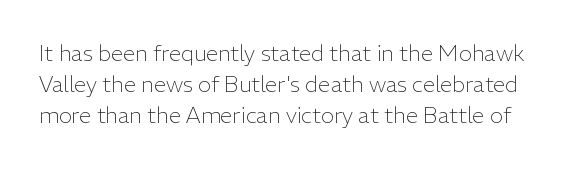
Q: Is the text bold? A: No.
Q: Is the text italic (slanted)? A: No, it is upright.
Q: Is the text underlined? A: No.
Q: Is the spacing between letters normal or unusually wide? A: Normal.
Q: Is the spacing between lines tight, normal or loose? A: Normal.
